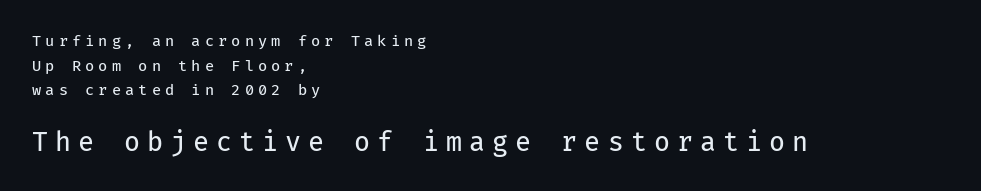
This sample keeps an unexceptional amount of space between lines. A classic flush-left, rag-right setting is used for this passage. Size hierarchy here favors the trailing block over the leading one. Nobody drew a line under any word here.
